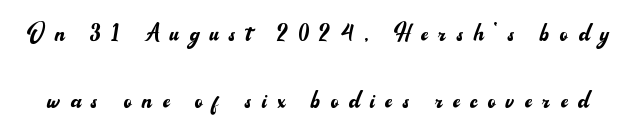
{"serif": "no", "bold": "no", "weight": "regular", "width": "normal", "stroke_contrast": "medium", "x_height": "small", "monospaced": "no", "underline": "no", "line_spacing": "loose", "line_spacing_ratio": 2.23, "letter_spacing": "wide", "letter_spacing_em": 0.35, "glyph_px": 30}
